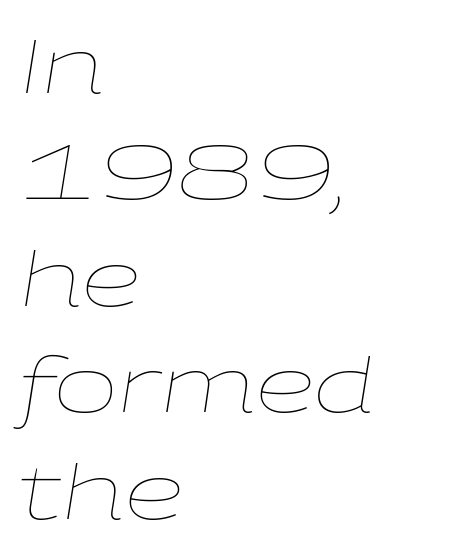
Tracking value appears to be zero — textbook default spacing. Quick note: italic. The characters are drawn with everyday or finer stroke widths. These lines are rendered in a variable-pitch font.
